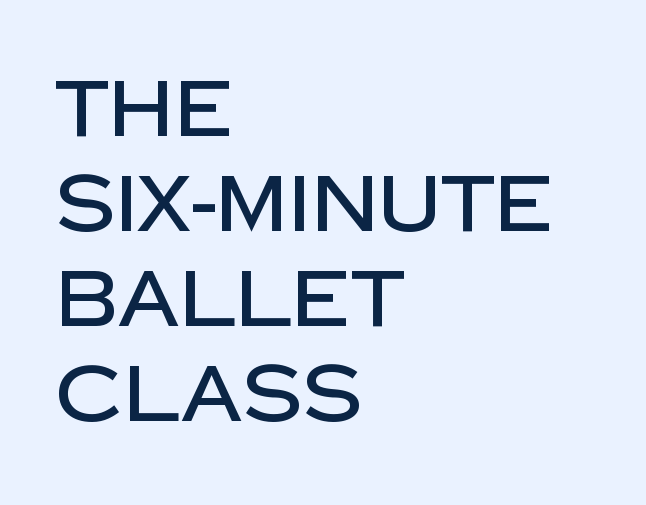
{"serif": "no", "italic": "no", "width": "normal", "stroke_contrast": "low", "x_height": "large", "monospaced": "no", "underline": "no", "align": "left", "line_spacing_ratio": 1.22, "letter_spacing": "normal", "letter_spacing_em": 0.0, "glyph_px": 78}
